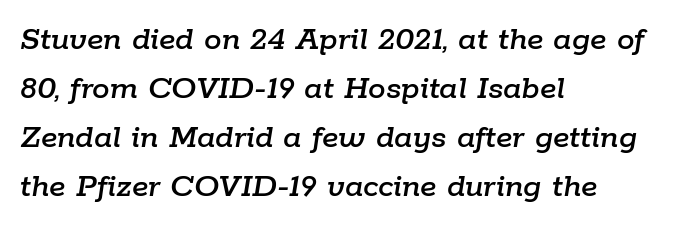
Q: Is the text italic (slanted)? A: Yes, it leans right by about 9 degrees.
Q: Is the text underlined? A: No.
Q: How is the paragraph aligned? A: Left-aligned.
Q: Is the spacing between letters normal or unusually wide? A: Normal.
Q: Is the spacing between lines tight, normal or loose? A: Normal.
Q: Width (condensed, normal, or wide)? A: Normal.
Q: Stroke contrast? A: Low.
Q: x-height? A: Medium.
Q: Monospaced? A: No.
